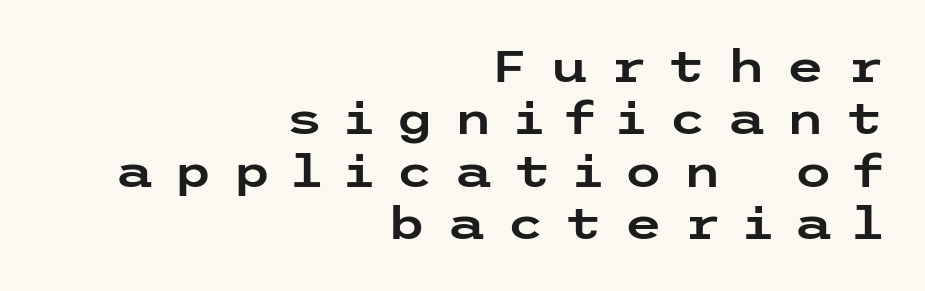
{"serif": "no", "italic": "no", "width": "wide", "stroke_contrast": "low", "x_height": "medium", "underline": "no", "align": "right", "line_spacing_ratio": 1.19, "letter_spacing": "wide", "letter_spacing_em": 0.47, "glyph_px": 44}
